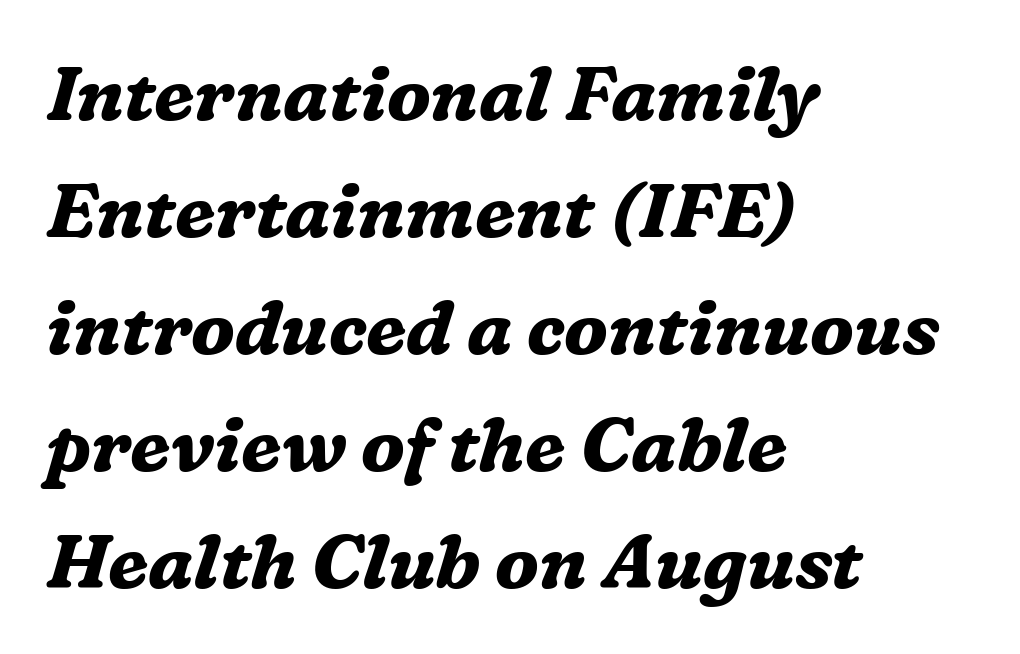
The passage shown is emphatically bold. Note: serifs present on the glyphs. Letter spacing: default. Underlining? Definitely not there. Line beginnings align vertically; line endings do not.
